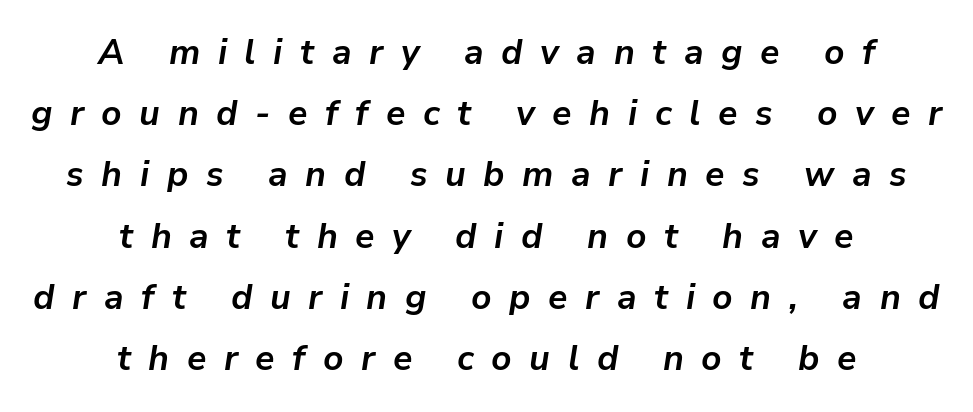
The image shows 35 px bold type, italic (leaning right); set centered, line spacing 1.75x, unusually wide letter spacing (+0.5 em), not underlined; low stroke contrast and a medium x-height.
